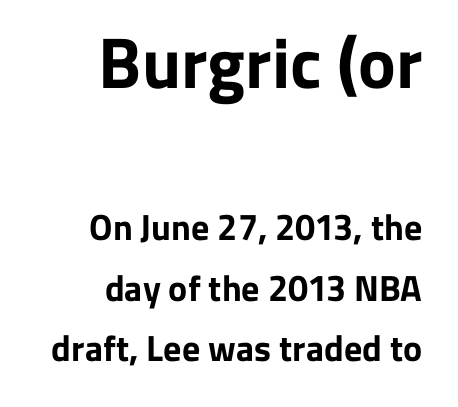
The image shows 71 px bold sans-serif type, upright; set right-aligned, normal line spacing (1.69x), normal letter spacing, not underlined; the first (top) block is 1.97x larger; low stroke contrast and a medium x-height.
